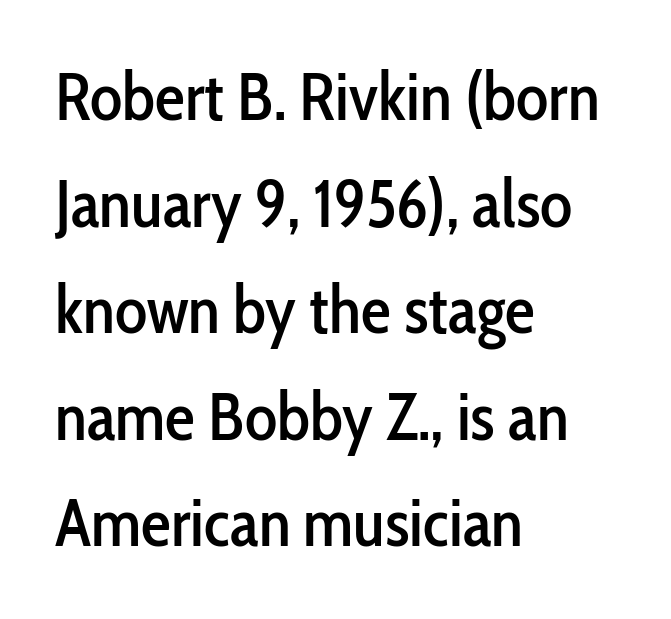
Proportional: the letters do not fall into vertical columns. Is the letter spacing exaggerated? No — it looks like the ordinary default. The typography opts for an upright posture over an oblique one. Layout note: lines flush left. Regarding leading, the lines here are spaced in the standard way.
